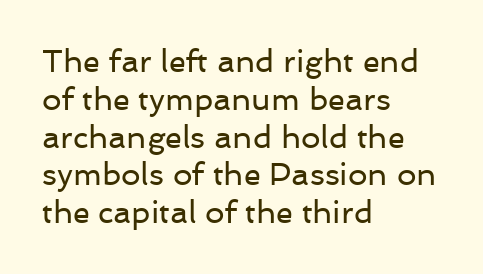
Q: Is the text bold? A: No.
Q: Is the text italic (slanted)? A: No, it is upright.
Q: Is the typeface a serif or a sans-serif typeface? A: Sans-serif.
Q: Is the text underlined? A: No.
Q: How is the paragraph aligned? A: Left-aligned.
Q: Is the spacing between letters normal or unusually wide? A: Normal.
Q: Width (condensed, normal, or wide)? A: Normal.
Q: Stroke contrast? A: Low.
Q: x-height? A: Medium.
Q: Monospaced? A: No.
